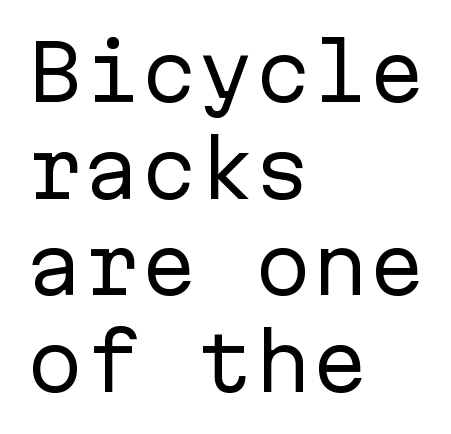
The image shows 76 px regular-weight sans-serif type, upright, monospaced; set left-aligned, normal line spacing (1.27x), normal letter spacing, not underlined; low stroke contrast and a medium x-height.
